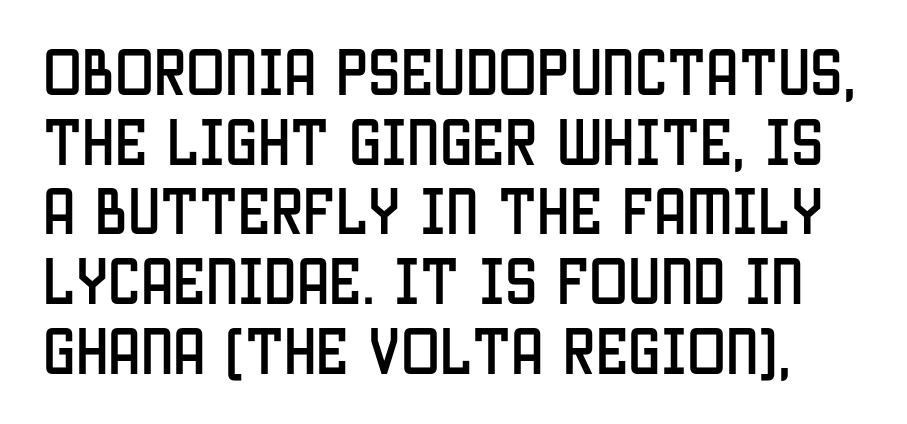
Nobody touched the tracking dial on this one. Reading down the column, the eye jumps a familiar distance to each next line. Just letters on the line, the space beneath them empty. Rendered with straight, roman letterforms. The rendering shows plain stroke endings on the letterforms — a sans-serif design. The face used here is proportionally spaced, like ordinary book or web type.
